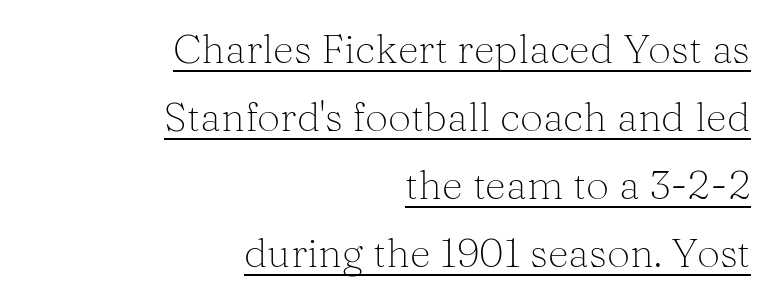
The image shows 41 px light serif type, upright; set right-aligned, normal line spacing (1.66x), normal letter spacing, underlined; medium stroke contrast and a medium x-height.
